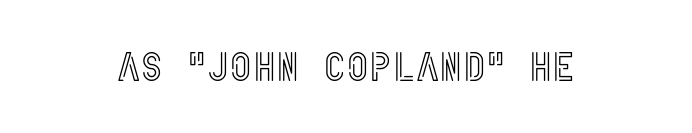
Q: Is the text italic (slanted)? A: No, it is upright.
Q: Is the text underlined? A: No.
Q: Is the spacing between letters normal or unusually wide? A: Normal.
Q: Width (condensed, normal, or wide)? A: Condensed.
Q: x-height? A: Large.
